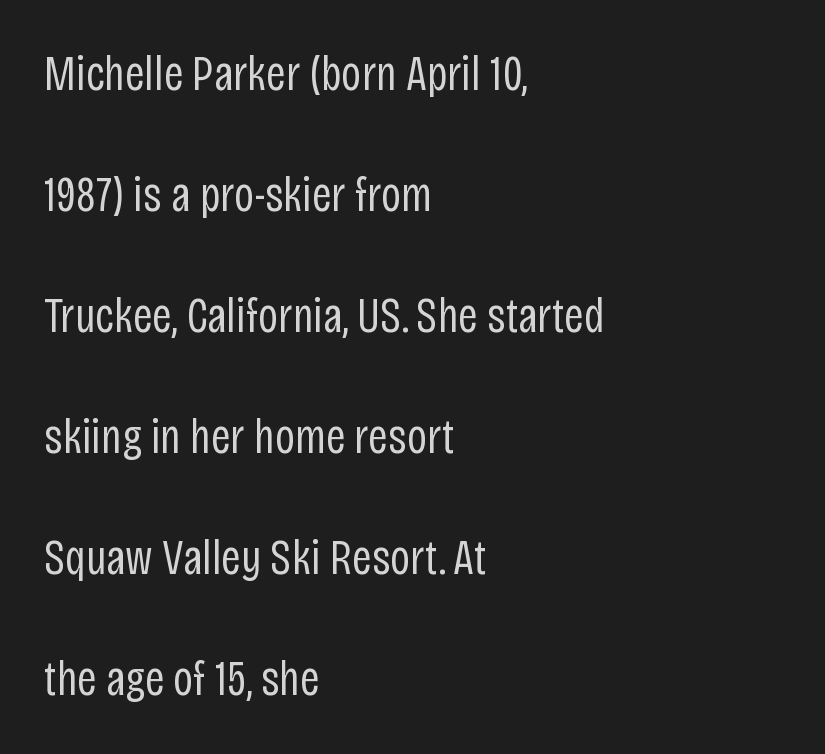
{"serif": "no", "italic": "no", "bold": "no", "weight": "regular", "width": "condensed", "stroke_contrast": "low", "x_height": "large", "monospaced": "no", "underline": "no", "align": "left", "line_spacing": "loose", "line_spacing_ratio": 2.47, "letter_spacing": "normal", "letter_spacing_em": 0.0, "glyph_px": 49}
